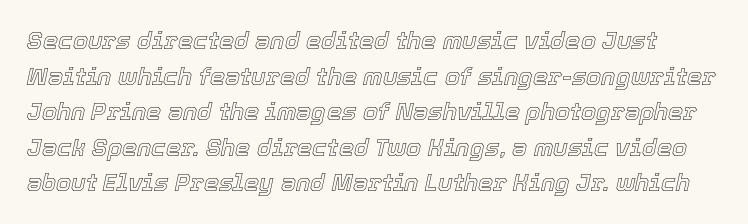
Clear beneath every line of the passage. Notice how the stems are inclined rather than vertical — that's the hallmark of italics. What's the leading like? Ordinary, nothing unusual. You could call the tracking neutral — neither tight nor loose.
